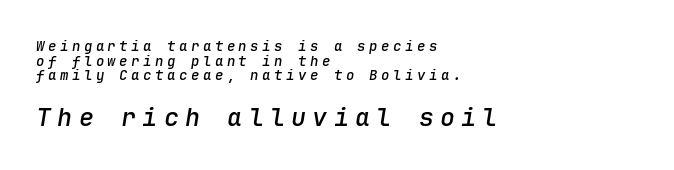
The image shows 25 px text type, italic (leaning right); set left-aligned, tight line spacing (1.04x), unusually wide letter spacing (+0.25 em), not underlined; the second (bottom) block is 1.79x larger.
